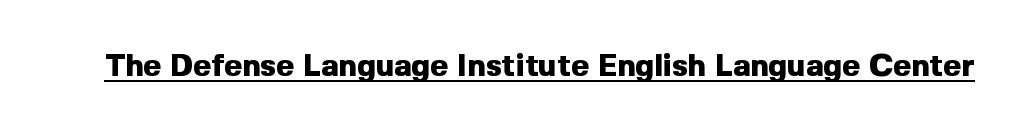
Q: Is the text bold? A: Yes.
Q: Is the text italic (slanted)? A: No, it is upright.
Q: Is the typeface a serif or a sans-serif typeface? A: Sans-serif.
Q: Is the text underlined? A: Yes.
Q: Is the spacing between letters normal or unusually wide? A: Normal.
Q: Width (condensed, normal, or wide)? A: Normal.
Q: x-height? A: Medium.
Q: Monospaced? A: No.
